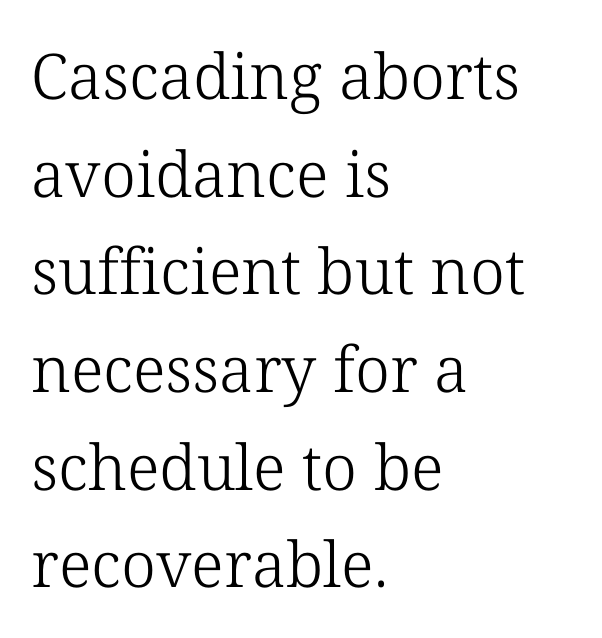
The image shows 63 px light serif type, upright; set left-aligned, normal line spacing (1.55x), normal letter spacing, not underlined; low stroke contrast and a medium x-height.
